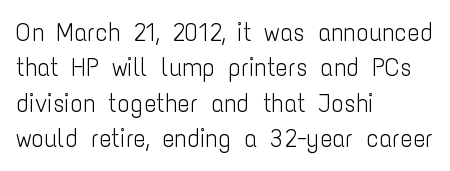
The image shows 26 px text type, upright; set left-aligned, normal line spacing (1.36x), normal letter spacing, not underlined.
